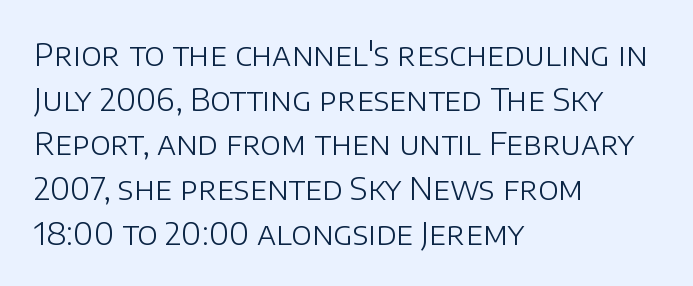
Whoever set this chose a conventional vertical rhythm. In terms of letterspacing, this is plain default setting. Caption: face not bold, strokes unweighted. The typesetter chose a ragged-right arrangement here.
